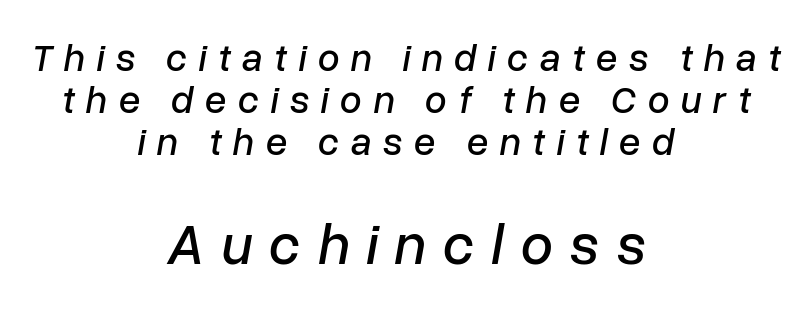
The whitespace from short lines is split evenly between both sides. Think of a printed novel: that variable character pitch is what you see here. Emphasis-style slanted type is in use. In terms of leading, this rendering errs on the cramped side. Letters rest on an invisible, unmarked baseline.
